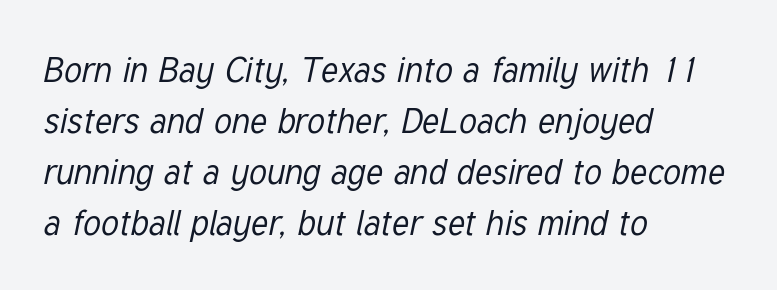
The image shows 35 px regular-weight, condensed type, italic (leaning right); set left-aligned, normal line spacing (1.46x), normal letter spacing, not underlined; low stroke contrast and a medium x-height.
